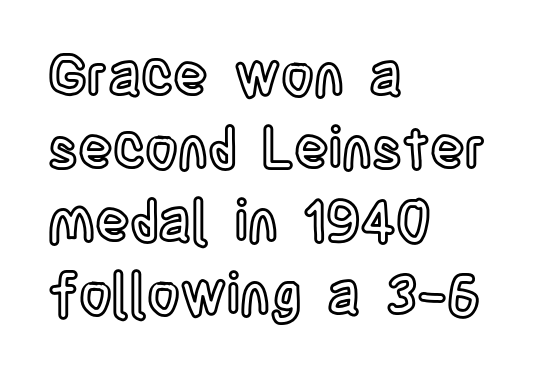
Q: Is the text italic (slanted)? A: No, it is upright.
Q: Is the text underlined? A: No.
Q: How is the paragraph aligned? A: Left-aligned.
Q: Is the spacing between letters normal or unusually wide? A: Normal.
Q: Is the spacing between lines tight, normal or loose? A: Normal.
Q: Width (condensed, normal, or wide)? A: Condensed.
Q: x-height? A: Large.
Q: Monospaced? A: No.
